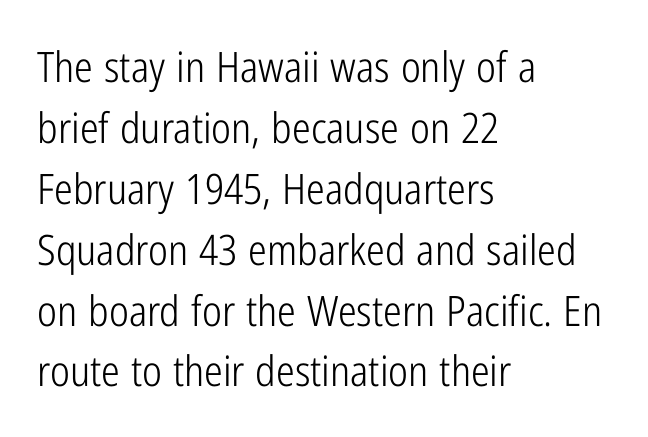
I'd call this a sans setting — the letters go barefoot. Anything drawn beneath the words? Only blank space. Rendered with straight, roman letterforms. This reads as an unemphasized weight, regular at the heaviest. The typesetter chose a ragged-right arrangement here. Think of a printed novel: that variable character pitch is what you see here.
